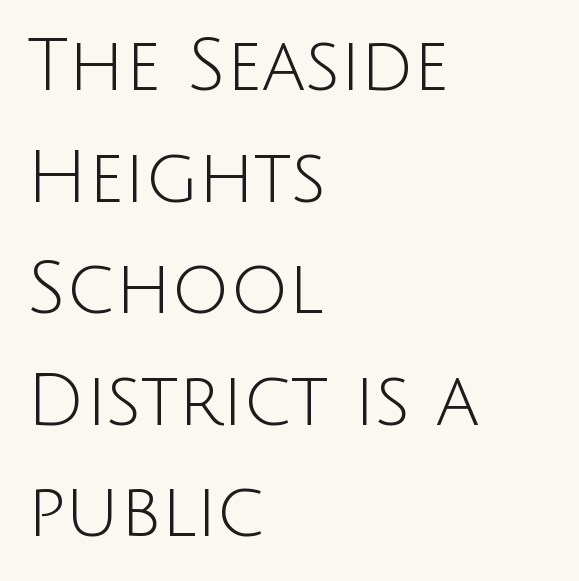
Q: Is the text bold? A: No.
Q: Is the text italic (slanted)? A: No, it is upright.
Q: Is the typeface a serif or a sans-serif typeface? A: Sans-serif.
Q: Is the text underlined? A: No.
Q: How is the paragraph aligned? A: Left-aligned.
Q: Is the spacing between letters normal or unusually wide? A: Normal.
Q: Is the spacing between lines tight, normal or loose? A: Normal.
Q: Width (condensed, normal, or wide)? A: Normal.
Q: Stroke contrast? A: Low.
Q: x-height? A: Large.
Q: Monospaced? A: No.
